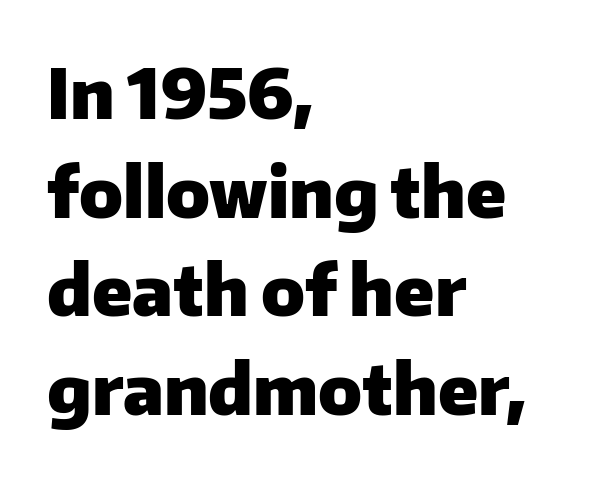
{"serif": "no", "italic": "no", "bold": "yes", "weight": "heavy", "width": "normal", "stroke_contrast": "low", "x_height": "medium", "monospaced": "no", "underline": "no", "align": "left", "line_spacing": "normal", "line_spacing_ratio": 1.43, "letter_spacing": "normal", "letter_spacing_em": 0.0, "glyph_px": 69}
